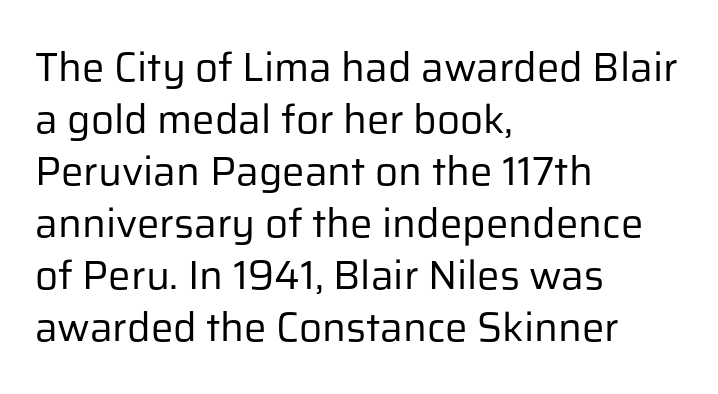
Q: Is the text bold? A: No.
Q: Is the text italic (slanted)? A: No, it is upright.
Q: Is the typeface a serif or a sans-serif typeface? A: Sans-serif.
Q: Is the text underlined? A: No.
Q: How is the paragraph aligned? A: Left-aligned.
Q: Is the spacing between letters normal or unusually wide? A: Normal.
Q: Is the spacing between lines tight, normal or loose? A: Normal.
Q: Width (condensed, normal, or wide)? A: Normal.
Q: Stroke contrast? A: Low.
Q: x-height? A: Medium.
Q: Monospaced? A: No.
